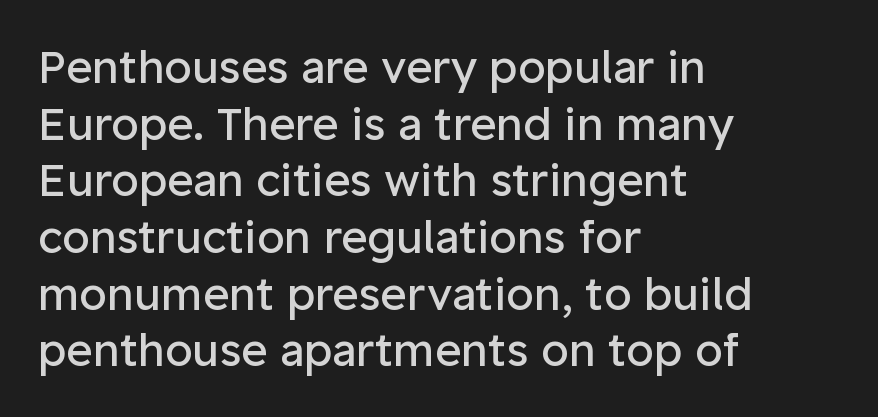
A typesetter would call this zero additional tracking. The rag falls on the right side of this text block. The typesetting does not lean heavy: it is not bold. Has an underline been added? It has not.
